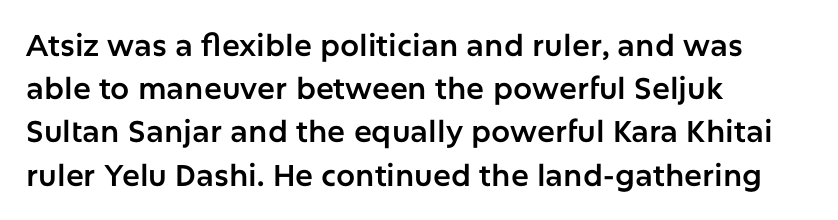
Q: Is the text italic (slanted)? A: No, it is upright.
Q: Is the typeface a serif or a sans-serif typeface? A: Sans-serif.
Q: Is the text underlined? A: No.
Q: How is the paragraph aligned? A: Left-aligned.
Q: Is the spacing between letters normal or unusually wide? A: Normal.
Q: Is the spacing between lines tight, normal or loose? A: Normal.
Q: Width (condensed, normal, or wide)? A: Normal.
Q: Stroke contrast? A: Low.
Q: x-height? A: Medium.
Q: Monospaced? A: No.
